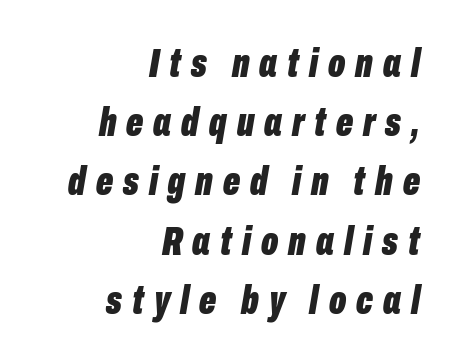
The type is letterspaced generously, with wide tracking. Slanted lettering throughout. Rows of type keep a routine distance in the vertical direction. You could not count columns in this text — the font is proportionally spaced. Casual observation: everything's shoved over to the right. The characters look thick and weighty, a clear bold.
